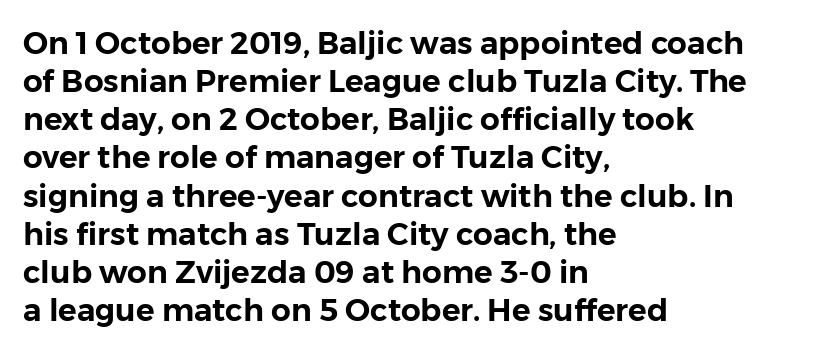
{"serif": "no", "italic": "no", "width": "normal", "stroke_contrast": "low", "x_height": "medium", "monospaced": "no", "underline": "no", "align": "left", "line_spacing_ratio": 1.23, "letter_spacing": "normal", "letter_spacing_em": 0.0, "glyph_px": 31}
